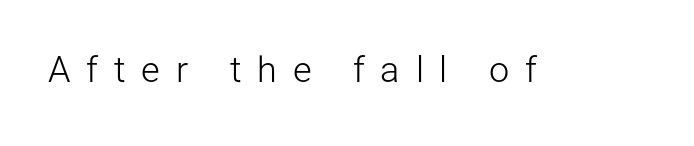
Serif or sans? Sans — the stroke terminals are bare. Weight class: somewhere from thin through regular. Spacing verdict: proportional, widths tailored to each character. Just letters on the line, the space beneath them empty. Compared with typical body copy, the letter spacing here is much looser.
